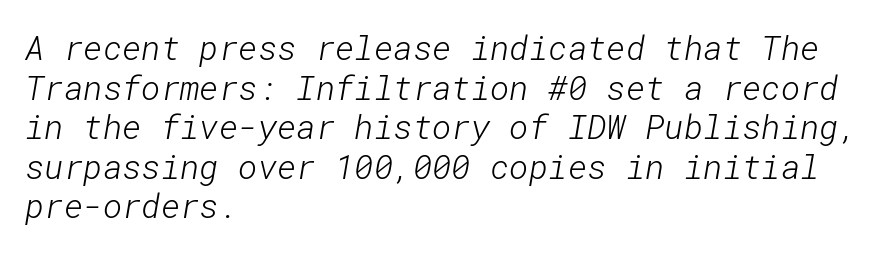
{"serif": "no", "bold": "no", "weight": "light", "width": "normal", "stroke_contrast": "low", "x_height": "medium", "underline": "no", "align": "left", "line_spacing_ratio": 1.2, "letter_spacing": "normal", "letter_spacing_em": 0.0, "glyph_px": 33}
